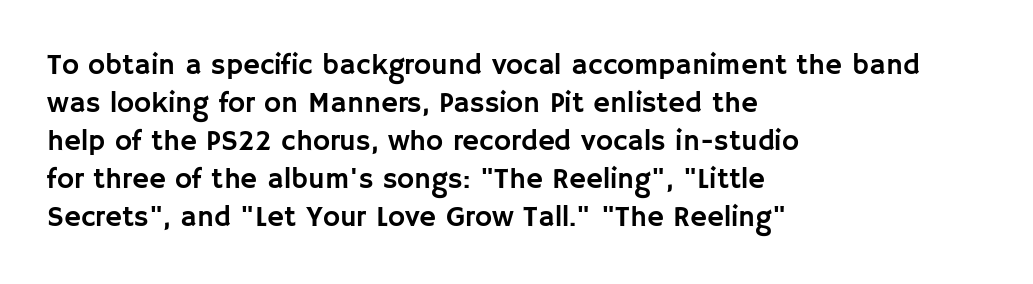
The image shows 29 px sans-serif type, upright; set left-aligned, normal line spacing (1.31x), normal letter spacing, not underlined; low stroke contrast and a large x-height.
